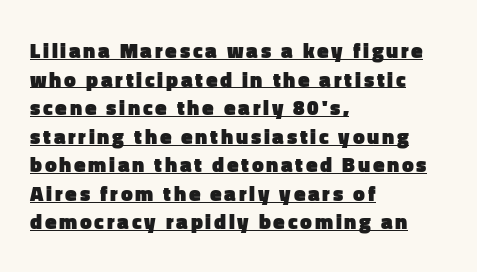
In terms of posture, this sample is upright. A rule runs beneath these lines of type. Look at the stroke-to-counter ratio: heavy, a bold. The paragraph shown leans on its left margin. Notice how descenders clear the ascenders below comfortably — that's standard leading.
